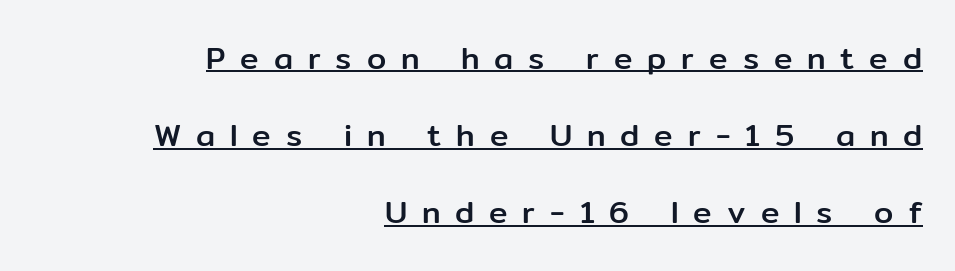
Q: Is the text italic (slanted)? A: No, it is upright.
Q: Is the typeface a serif or a sans-serif typeface? A: Sans-serif.
Q: Is the text underlined? A: Yes.
Q: How is the paragraph aligned? A: Right-aligned.
Q: Is the spacing between letters normal or unusually wide? A: Unusually wide.
Q: Is the spacing between lines tight, normal or loose? A: Loose.
Q: Width (condensed, normal, or wide)? A: Normal.
Q: Stroke contrast? A: Low.
Q: x-height? A: Medium.
Q: Monospaced? A: No.
